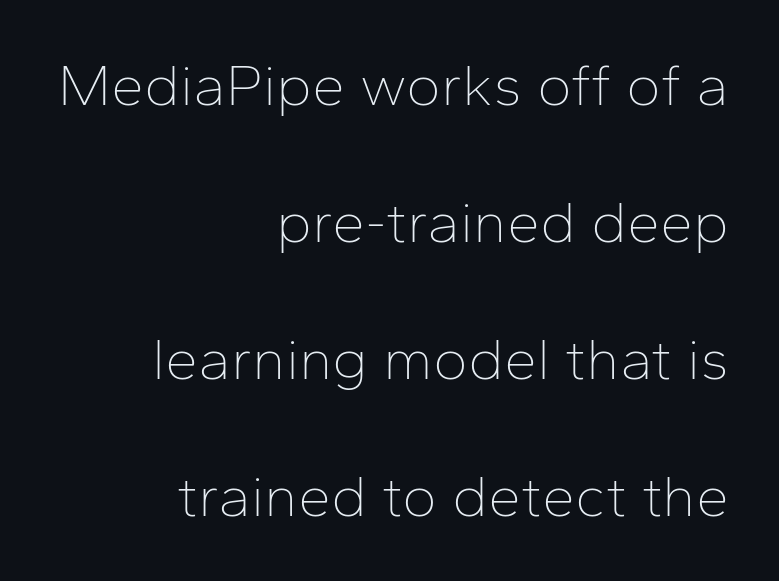
Ascenders rise straight up at ninety degrees. The rag falls on the left side of this text block. Airy leading. Nothing unusual about the tracking: characters are spaced as the font intends. No letter is thick-stroked: the sample isn't bold. No word sits above an underline.
